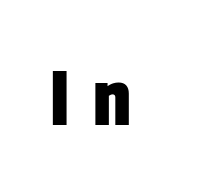
Q: Is the text bold? A: Yes.
Q: Is the typeface a serif or a sans-serif typeface? A: Sans-serif.
Q: Is the text underlined? A: No.
Q: Is the spacing between letters normal or unusually wide? A: Unusually wide.
Q: Width (condensed, normal, or wide)? A: Condensed.
Q: Stroke contrast? A: Low.
Q: x-height? A: Large.
Q: Monospaced? A: No.
